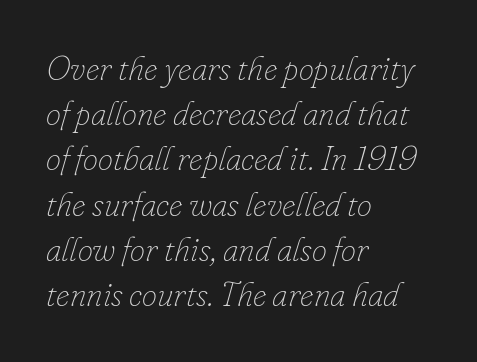
Q: Is the text bold? A: No.
Q: Is the text italic (slanted)? A: Yes, it leans right by about 16 degrees.
Q: Is the text underlined? A: No.
Q: How is the paragraph aligned? A: Left-aligned.
Q: Is the spacing between letters normal or unusually wide? A: Normal.
Q: Is the spacing between lines tight, normal or loose? A: Normal.
Q: Width (condensed, normal, or wide)? A: Normal.
Q: Stroke contrast? A: Low.
Q: x-height? A: Small.
Q: Monospaced? A: No.
